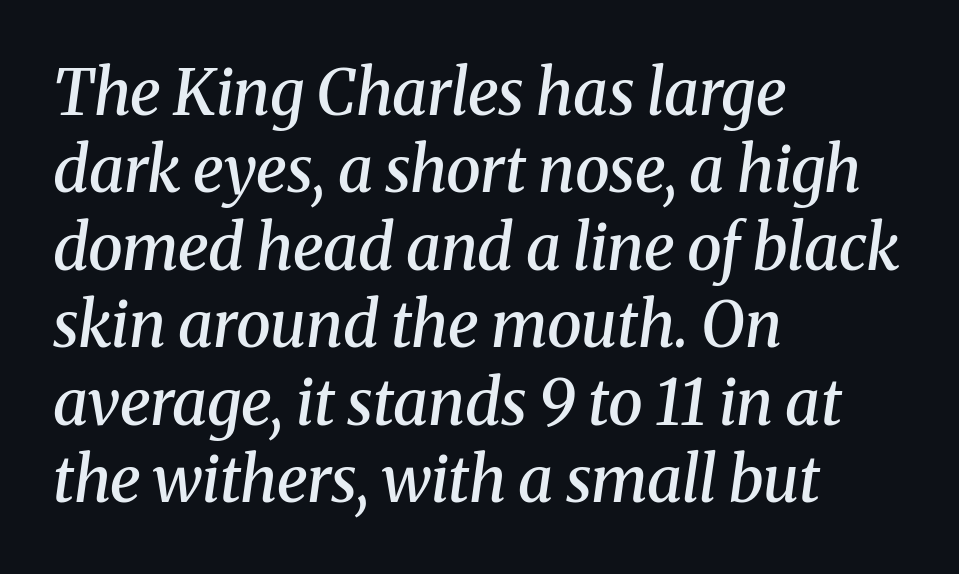
{"serif": "yes", "italic": "yes", "lean": "right", "slant_degrees": 8, "bold": "semi", "weight": "semibold", "width": "normal", "stroke_contrast": "medium", "x_height": "medium", "monospaced": "no", "underline": "no", "align": "left", "line_spacing_ratio": 1.23, "letter_spacing": "normal", "letter_spacing_em": 0.0, "glyph_px": 63}
